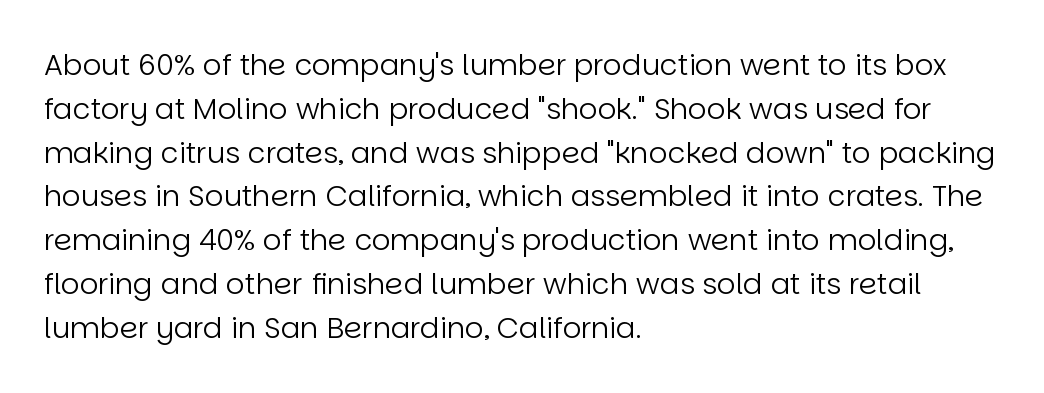
The image shows 29 px regular-weight sans-serif type, upright; set left-aligned, normal line spacing (1.51x), normal letter spacing, not underlined; low stroke contrast and a large x-height.
